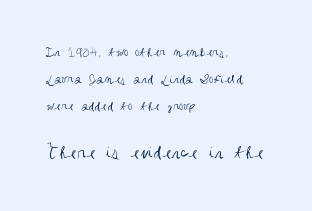
Line spacing here is loose. The face used here is rendered with its standard letterfit. Bigger letters appear in the bottom chunk; the top chunk is reduced. Bold? No — there's no thickening of the strokes.
